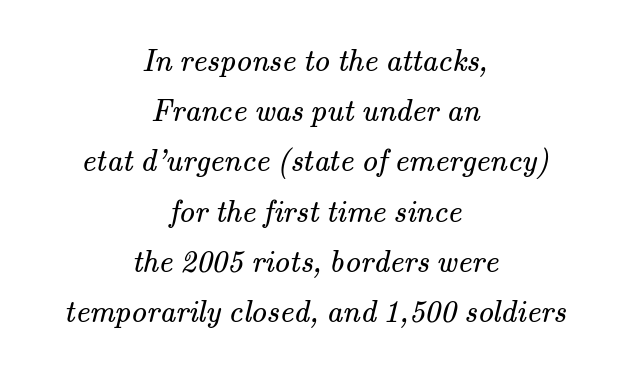
Letter spacing: default. These lines sit exactly where default settings would place them. Letterform terminals end in serifs throughout the passage. The passage shown is not underscored anywhere.
